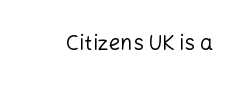
The image shows 21 px text type, upright; set normal letter spacing, not underlined.
